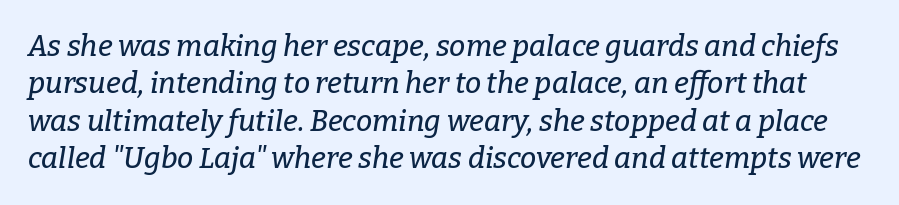
{"serif": "yes", "italic": "yes", "lean": "right", "slant_degrees": 9, "width": "normal", "stroke_contrast": "low", "x_height": "medium", "monospaced": "no", "underline": "no", "line_spacing": "normal", "line_spacing_ratio": 1.29, "letter_spacing": "normal", "letter_spacing_em": 0.0, "glyph_px": 29}
